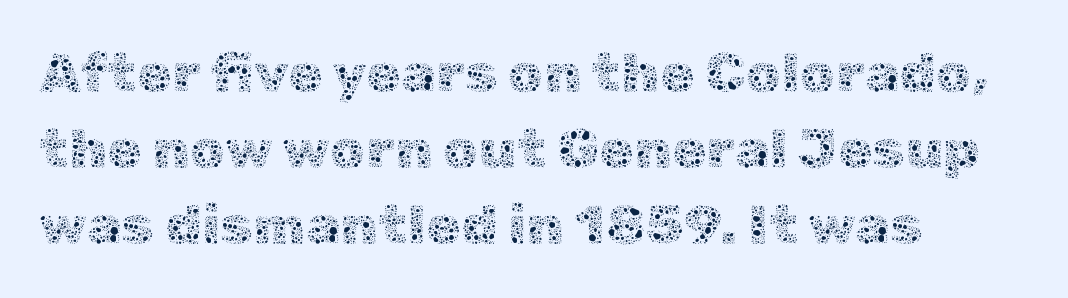
Q: Is the text bold? A: No.
Q: Is the text italic (slanted)? A: No, it is upright.
Q: Is the text underlined? A: No.
Q: How is the paragraph aligned? A: Left-aligned.
Q: Is the spacing between letters normal or unusually wide? A: Normal.
Q: Is the spacing between lines tight, normal or loose? A: Normal.
Q: Width (condensed, normal, or wide)? A: Normal.
Q: x-height? A: Medium.
Q: Monospaced? A: No.
